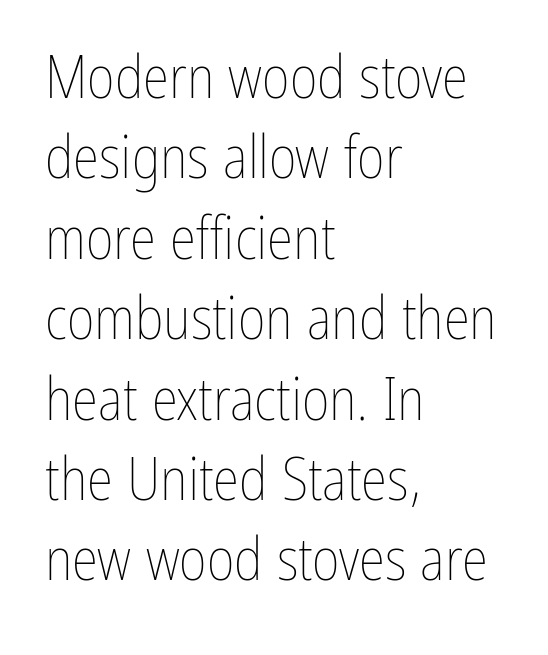
Q: Is the text bold? A: No.
Q: Is the text italic (slanted)? A: No, it is upright.
Q: Is the text underlined? A: No.
Q: How is the paragraph aligned? A: Left-aligned.
Q: Is the spacing between letters normal or unusually wide? A: Normal.
Q: Is the spacing between lines tight, normal or loose? A: Normal.
Q: Width (condensed, normal, or wide)? A: Condensed.
Q: Stroke contrast? A: Low.
Q: x-height? A: Medium.
Q: Monospaced? A: No.
